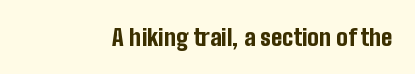
The image shows 23 px bold type, upright; set normal letter spacing, not underlined.
